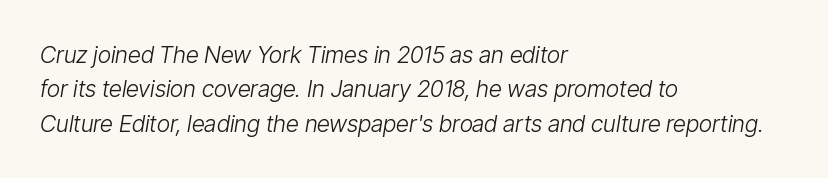
{"italic": "yes", "lean": "right", "slant_degrees": 9, "bold": "no", "underline": "no", "align": "left", "line_spacing": "normal", "line_spacing_ratio": 1.5, "letter_spacing": "normal", "letter_spacing_em": 0.0, "glyph_px": 23}
